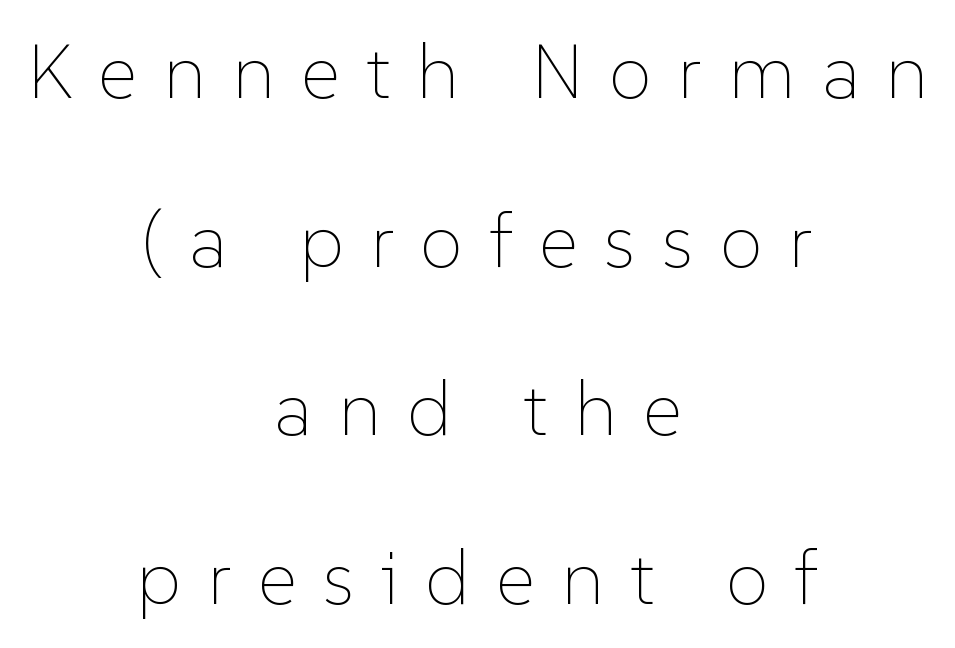
{"italic": "no", "bold": "no", "weight": "thin", "width": "normal", "stroke_contrast": "low", "x_height": "medium", "monospaced": "no", "underline": "no", "align": "center", "line_spacing": "loose", "line_spacing_ratio": 2.19, "letter_spacing": "wide", "letter_spacing_em": 0.34, "glyph_px": 77}
